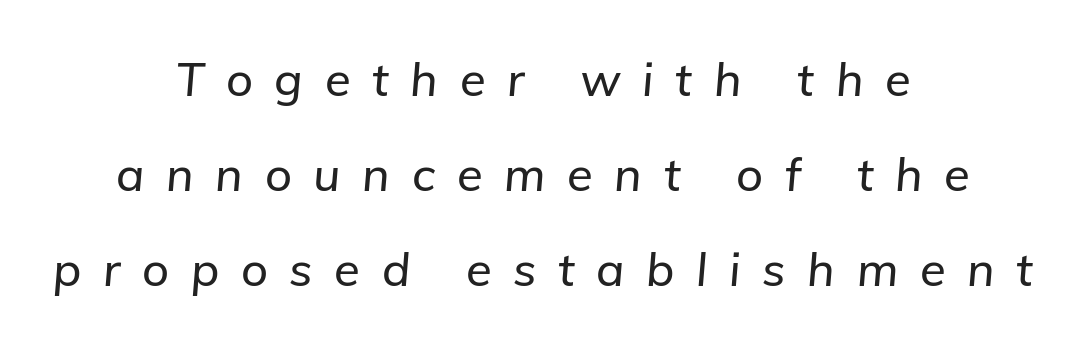
Loosely led — the rows are spread out. Proportional: the letters do not fall into vertical columns. Reading down the block, each line starts at a different indent, mirrored at its end. The passage shown has open, widely tracked lettering throughout.
